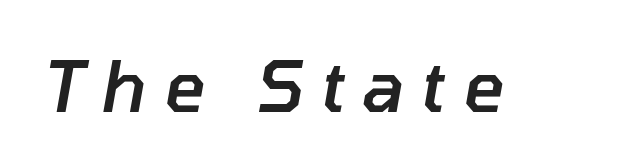
Loose tracking; the words dissolve into strings of separated letters. On the weight axis this lands at semibold, roughly 600. Quick note: italic. This rendering features lettering with no underline. Varying glyph widths throughout — classic text-font behaviour.
